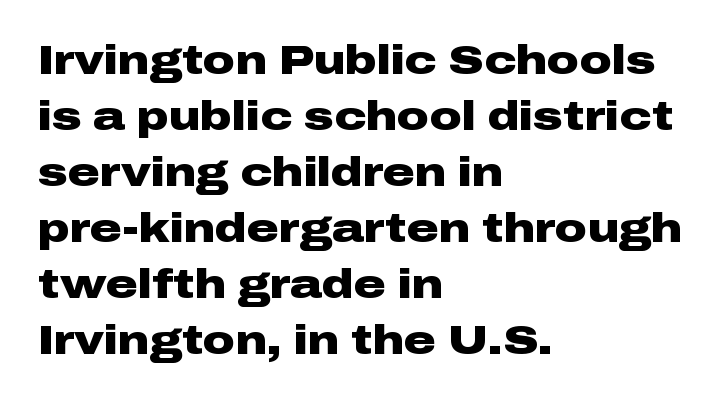
The image shows 40 px heavy, wide sans-serif type, upright; set left-aligned, normal line spacing (1.4x), normal letter spacing, not underlined; low stroke contrast and a medium x-height.
